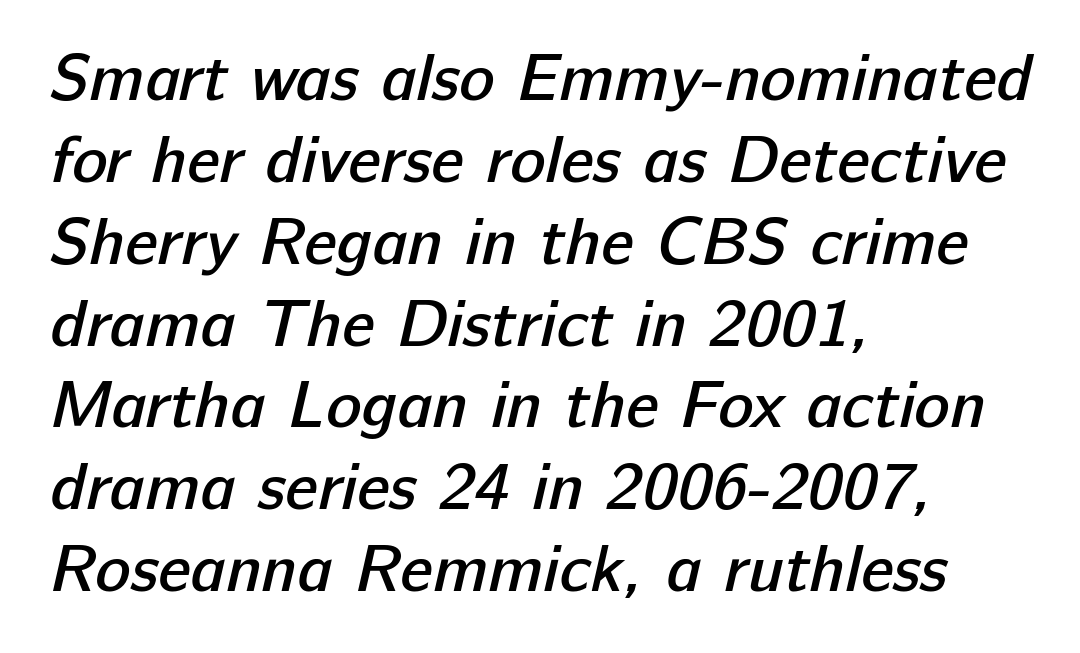
Q: Is the text bold? A: Semi-bold.
Q: Is the typeface a serif or a sans-serif typeface? A: Sans-serif.
Q: Is the text underlined? A: No.
Q: How is the paragraph aligned? A: Left-aligned.
Q: Is the spacing between letters normal or unusually wide? A: Normal.
Q: Width (condensed, normal, or wide)? A: Normal.
Q: Stroke contrast? A: Low.
Q: x-height? A: Medium.
Q: Monospaced? A: No.
